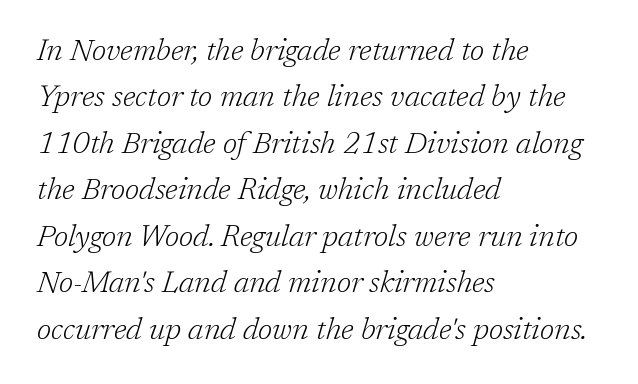
The image shows 30 px light serif type, italic (leaning right); set left-aligned, normal line spacing (1.55x), normal letter spacing, not underlined; low stroke contrast and a medium x-height.
